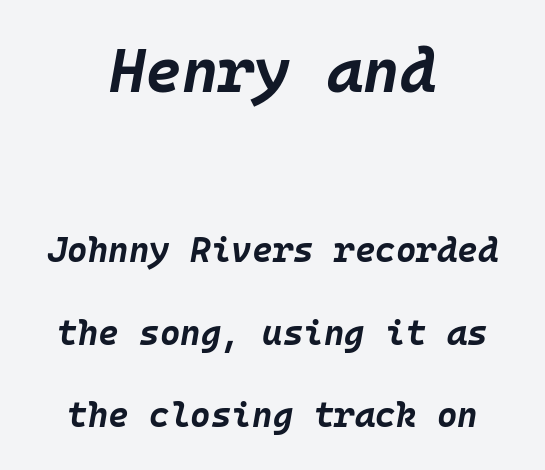
The image shows 62 px bold type, italic (leaning right), monospaced; set centered, loose line spacing (2.35x), normal letter spacing, not underlined; the first (top) block is 1.77x larger; low stroke contrast and a large x-height.
